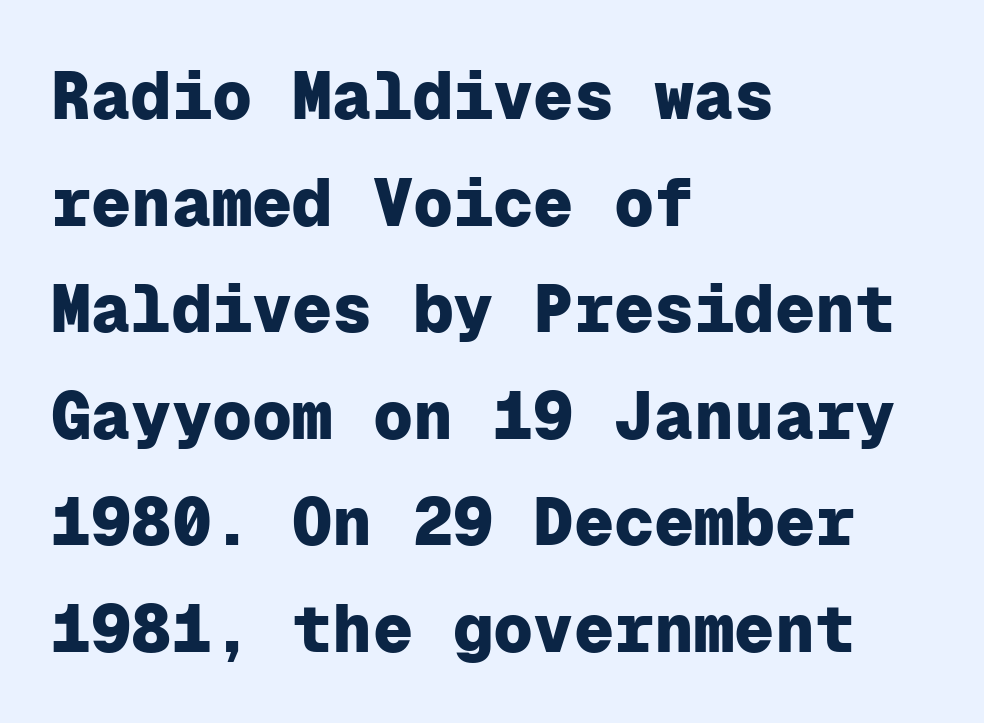
Q: Is the text bold? A: Yes.
Q: Is the text italic (slanted)? A: No, it is upright.
Q: Is the typeface a serif or a sans-serif typeface? A: Sans-serif.
Q: Is the text underlined? A: No.
Q: How is the paragraph aligned? A: Left-aligned.
Q: Is the spacing between letters normal or unusually wide? A: Normal.
Q: Is the spacing between lines tight, normal or loose? A: Normal.
Q: Width (condensed, normal, or wide)? A: Normal.
Q: Stroke contrast? A: Low.
Q: x-height? A: Medium.
Q: Monospaced? A: Yes.
